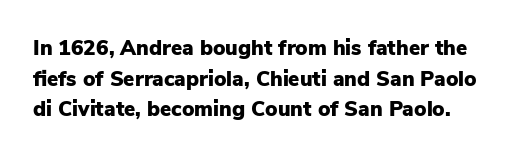
{"italic": "no", "bold": "yes", "underline": "no", "line_spacing": "normal", "line_spacing_ratio": 1.46, "letter_spacing": "normal", "letter_spacing_em": 0.0, "glyph_px": 21}
